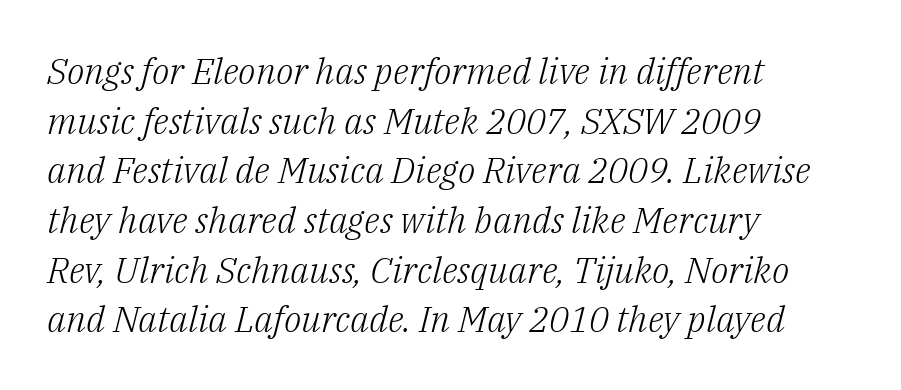
Q: Is the text bold? A: No.
Q: Is the text italic (slanted)? A: Yes, it leans right by about 14 degrees.
Q: Is the typeface a serif or a sans-serif typeface? A: Serif.
Q: Is the text underlined? A: No.
Q: How is the paragraph aligned? A: Left-aligned.
Q: Is the spacing between letters normal or unusually wide? A: Normal.
Q: Is the spacing between lines tight, normal or loose? A: Normal.
Q: Width (condensed, normal, or wide)? A: Normal.
Q: Stroke contrast? A: Low.
Q: x-height? A: Medium.
Q: Monospaced? A: No.
